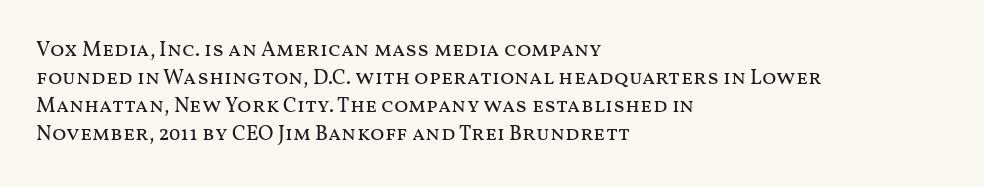
{"italic": "no", "bold": "no", "underline": "no", "align": "left", "line_spacing": "normal", "line_spacing_ratio": 1.34, "letter_spacing": "normal", "letter_spacing_em": 0.0, "glyph_px": 21}
